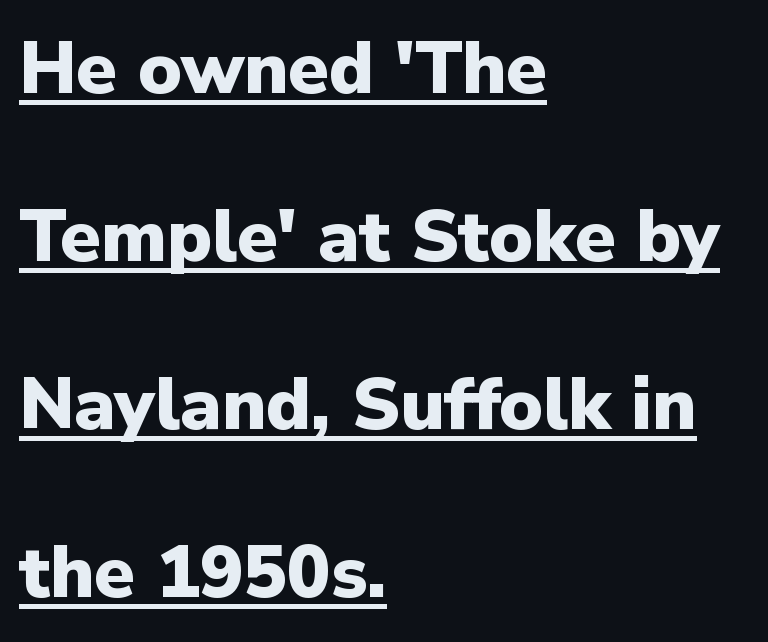
Reading down the column, the eye jumps a long way to each next line. Is the block centered? No — it sits flush against the left margin. You'd pick this weight for a headline — it's a proper bold. Notice how the stems are strictly vertical — no italics here.
